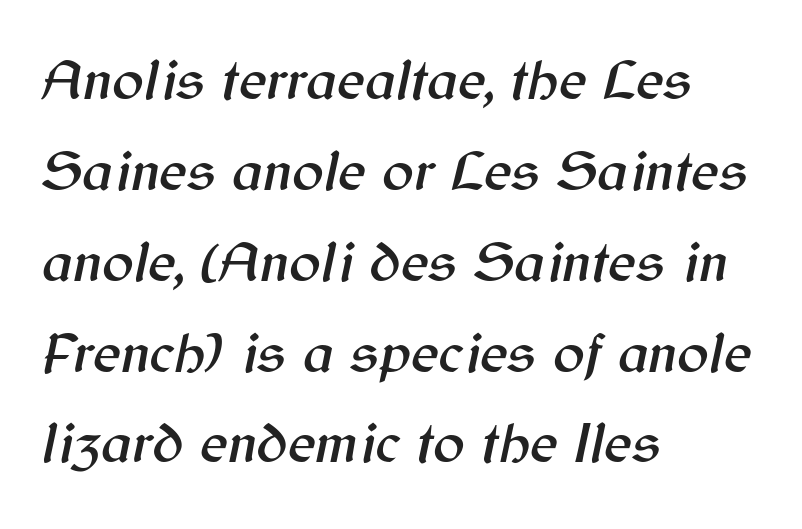
The image shows 59 px text type, italic (leaning right); set left-aligned, normal line spacing (1.54x), normal letter spacing, not underlined; medium stroke contrast and a medium x-height.
